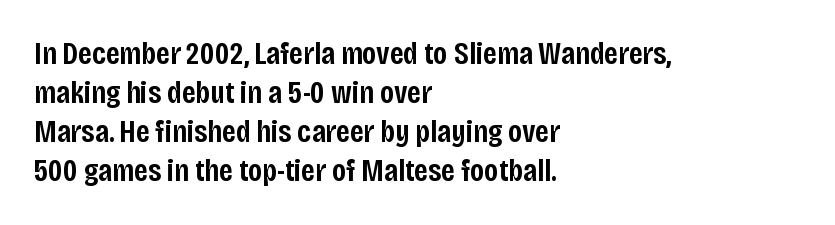
Nope, no serifs anywhere on these letters. Set as a demibold, roughly 600 on the weight scale. These lines keep a tight, regular rhythm from letter to letter. Here the designer chose a conventional face with non-uniform glyph widths. Plain, unruled lines of type. Typeset ragged right — the left edge is the straight one.
